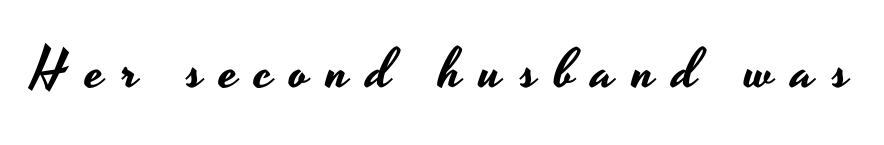
Q: Is the text italic (slanted)? A: Yes.
Q: Is the typeface a serif or a sans-serif typeface? A: Sans-serif.
Q: Is the text underlined? A: No.
Q: Is the spacing between letters normal or unusually wide? A: Unusually wide.
Q: Width (condensed, normal, or wide)? A: Wide.
Q: Stroke contrast? A: Low.
Q: x-height? A: Small.
Q: Monospaced? A: No.
